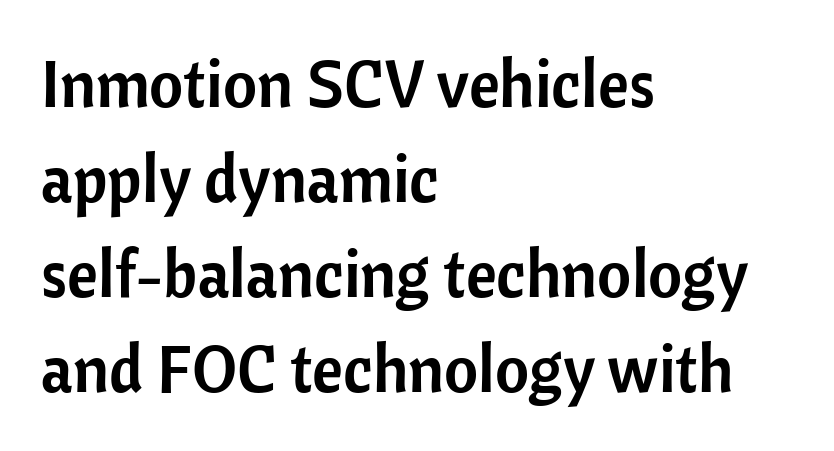
The image shows 66 px sans-serif type, upright; set left-aligned, normal line spacing (1.44x), normal letter spacing, not underlined; low stroke contrast and a medium x-height.
